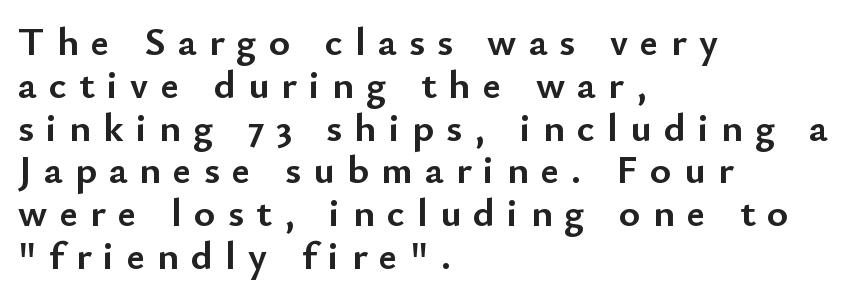
{"serif": "no", "italic": "no", "bold": "yes", "weight": "semibold", "width": "normal", "stroke_contrast": "low", "x_height": "small", "monospaced": "no", "underline": "no", "align": "left", "line_spacing": "tight", "line_spacing_ratio": 1.07, "letter_spacing": "wide", "letter_spacing_em": 0.31, "glyph_px": 40}
